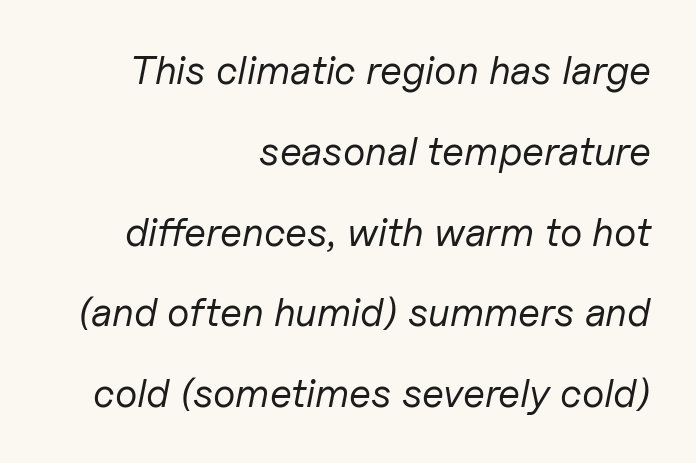
Q: Is the text bold? A: No.
Q: Is the text italic (slanted)? A: Yes, it leans right by about 11 degrees.
Q: Is the text underlined? A: No.
Q: How is the paragraph aligned? A: Right-aligned.
Q: Is the spacing between letters normal or unusually wide? A: Normal.
Q: Is the spacing between lines tight, normal or loose? A: Loose.
Q: Width (condensed, normal, or wide)? A: Normal.
Q: Stroke contrast? A: Low.
Q: x-height? A: Medium.
Q: Monospaced? A: No.
